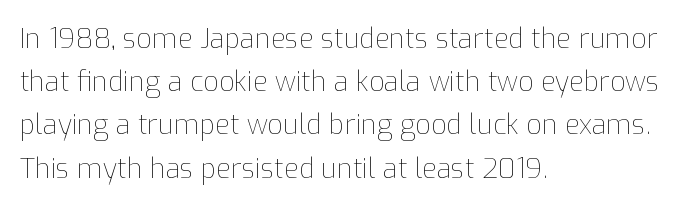
The image shows 27 px text type, upright; set left-aligned, normal line spacing (1.6x), normal letter spacing, not underlined.
